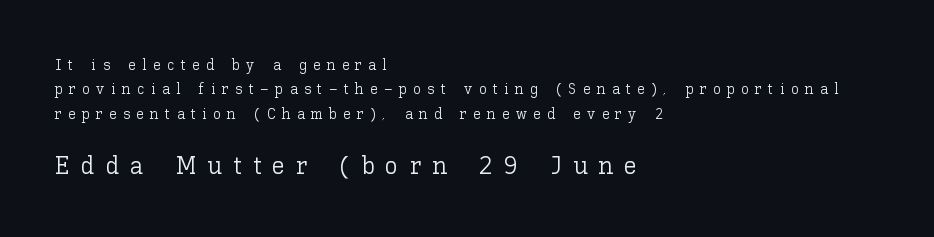
{"italic": "no", "bold": "no", "underline": "no", "align": "left", "line_spacing": "normal", "line_spacing_ratio": 1.63, "letter_spacing": "wide", "letter_spacing_em": 0.43, "larger_block": "second", "size_ratio": 1.73, "glyph_px": 26}
